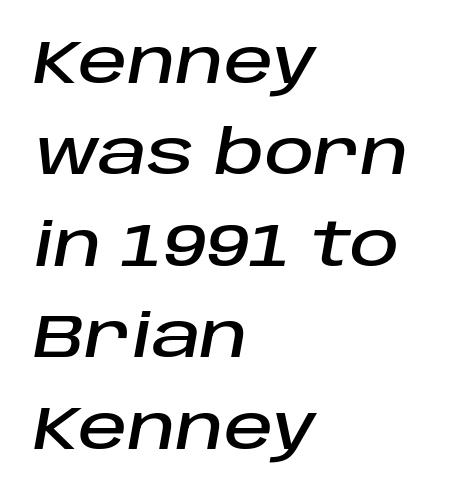
The image shows 61 px text type, italic (leaning right); set left-aligned, normal line spacing (1.5x), normal letter spacing, not underlined; low stroke contrast and a large x-height.
